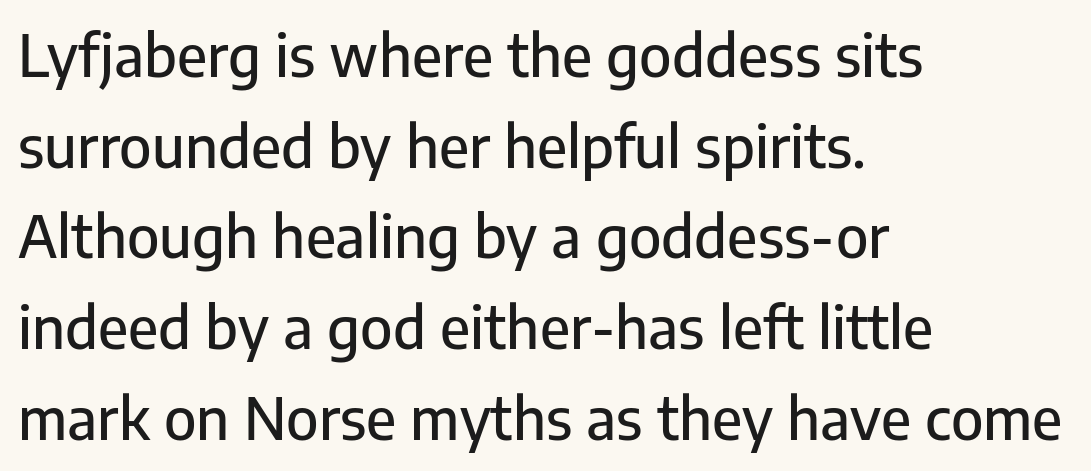
Q: Is the text italic (slanted)? A: No, it is upright.
Q: Is the typeface a serif or a sans-serif typeface? A: Sans-serif.
Q: Is the text underlined? A: No.
Q: How is the paragraph aligned? A: Left-aligned.
Q: Is the spacing between letters normal or unusually wide? A: Normal.
Q: Is the spacing between lines tight, normal or loose? A: Normal.
Q: Width (condensed, normal, or wide)? A: Normal.
Q: Stroke contrast? A: Low.
Q: x-height? A: Medium.
Q: Monospaced? A: No.
